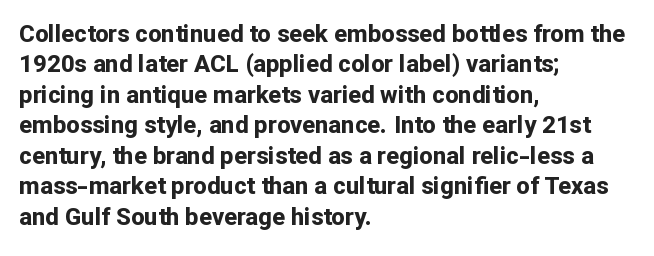
Q: Is the text bold? A: Yes.
Q: Is the text italic (slanted)? A: No, it is upright.
Q: Is the text underlined? A: No.
Q: How is the paragraph aligned? A: Left-aligned.
Q: Is the spacing between letters normal or unusually wide? A: Normal.
Q: Is the spacing between lines tight, normal or loose? A: Normal.
